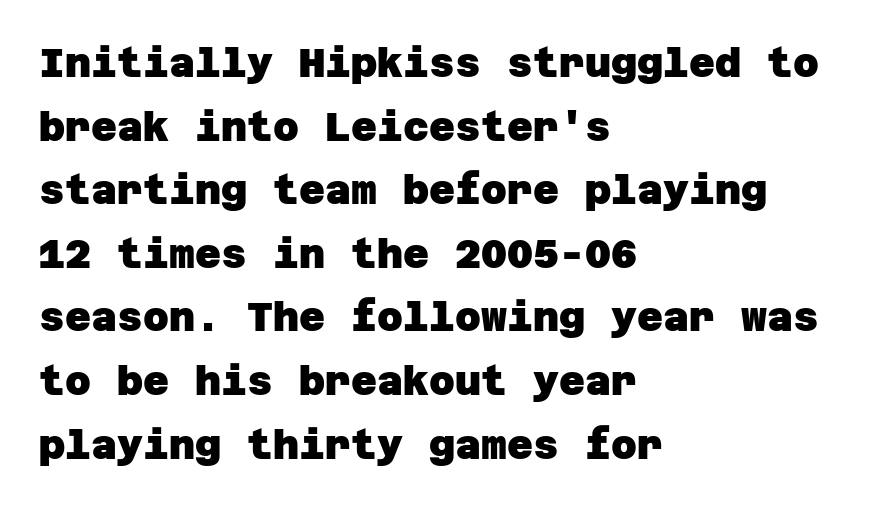
In terms of letterspacing, this is plain default setting. Strokes here are thick enough to call this a true bold. These lines are set flush left with a ragged right edge. Each row of text sits above clean, open space. Horizontal bands of white between lines are of average thickness.
